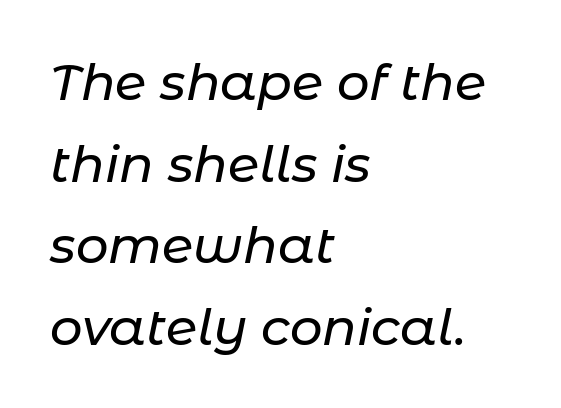
Q: Is the text italic (slanted)? A: Yes, it leans right by about 11 degrees.
Q: Is the text underlined? A: No.
Q: How is the paragraph aligned? A: Left-aligned.
Q: Is the spacing between letters normal or unusually wide? A: Normal.
Q: Is the spacing between lines tight, normal or loose? A: Normal.
Q: Width (condensed, normal, or wide)? A: Normal.
Q: Stroke contrast? A: Low.
Q: x-height? A: Medium.
Q: Monospaced? A: No.
